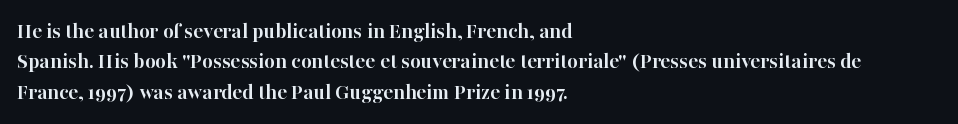
{"italic": "no", "bold": "yes", "underline": "no", "align": "left", "line_spacing": "normal", "line_spacing_ratio": 1.32, "letter_spacing": "normal", "letter_spacing_em": 0.0, "glyph_px": 23}
